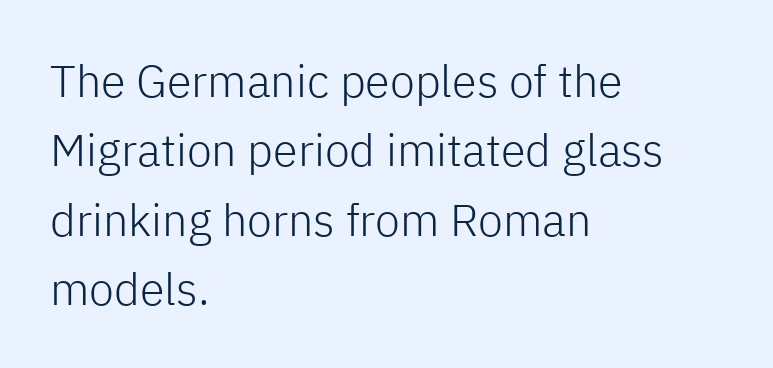
Q: Is the text bold? A: No.
Q: Is the text italic (slanted)? A: No, it is upright.
Q: Is the typeface a serif or a sans-serif typeface? A: Sans-serif.
Q: Is the text underlined? A: No.
Q: How is the paragraph aligned? A: Left-aligned.
Q: Is the spacing between letters normal or unusually wide? A: Normal.
Q: Is the spacing between lines tight, normal or loose? A: Normal.
Q: Width (condensed, normal, or wide)? A: Normal.
Q: Stroke contrast? A: Low.
Q: x-height? A: Medium.
Q: Monospaced? A: No.
